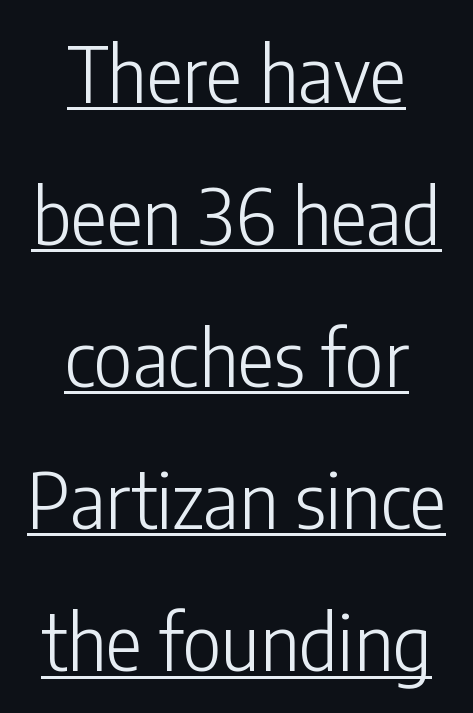
Q: Is the text bold? A: No.
Q: Is the text italic (slanted)? A: No, it is upright.
Q: Is the typeface a serif or a sans-serif typeface? A: Sans-serif.
Q: Is the text underlined? A: Yes.
Q: How is the paragraph aligned? A: Centered.
Q: Is the spacing between letters normal or unusually wide? A: Normal.
Q: Width (condensed, normal, or wide)? A: Condensed.
Q: Stroke contrast? A: Low.
Q: x-height? A: Medium.
Q: Monospaced? A: No.
